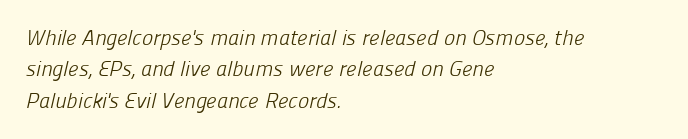
The image shows 21 px text type; set left-aligned, normal line spacing (1.5x), normal letter spacing, not underlined.
